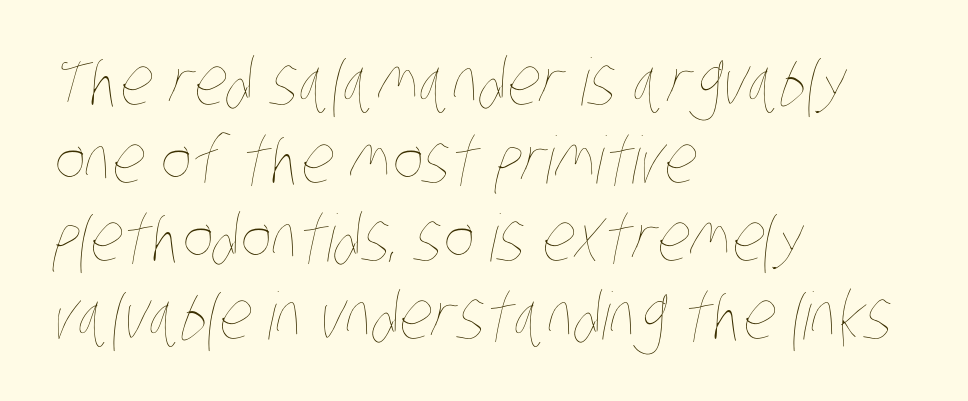
Alignment: flush left. No extra tracking has been applied to these lines. Proportional: the letters do not fall into vertical columns. A clean baseline with only descenders dipping below it.
